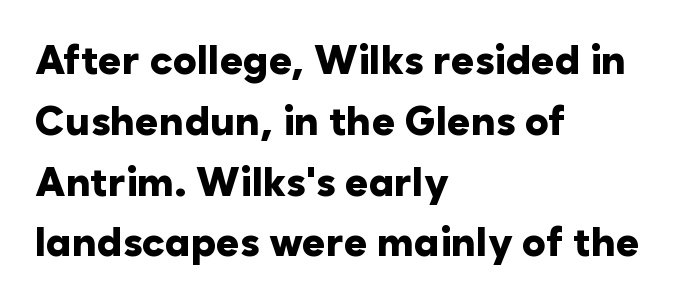
Bare-footed words on every line. A typesetter would mark this as roman, not italic. The typesetter chose a ragged-right arrangement here. Each letter keeps its own natural width here, so spacing adapts to shape. What weight is shown? A full bold with thick strokes. Between one letter and the next there's only the usual sliver of space.
